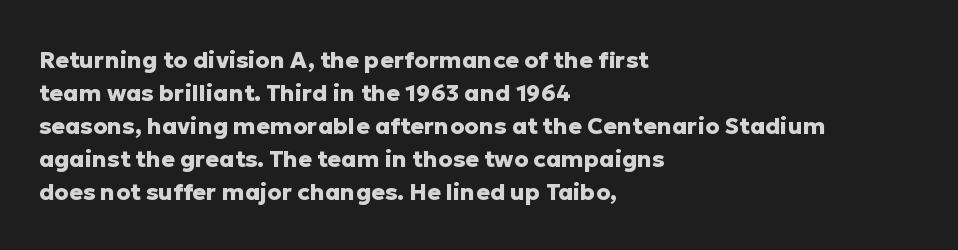
{"italic": "no", "bold": "yes", "underline": "no", "align": "left", "line_spacing": "normal", "line_spacing_ratio": 1.44, "letter_spacing": "normal", "letter_spacing_em": 0.0, "glyph_px": 23}
